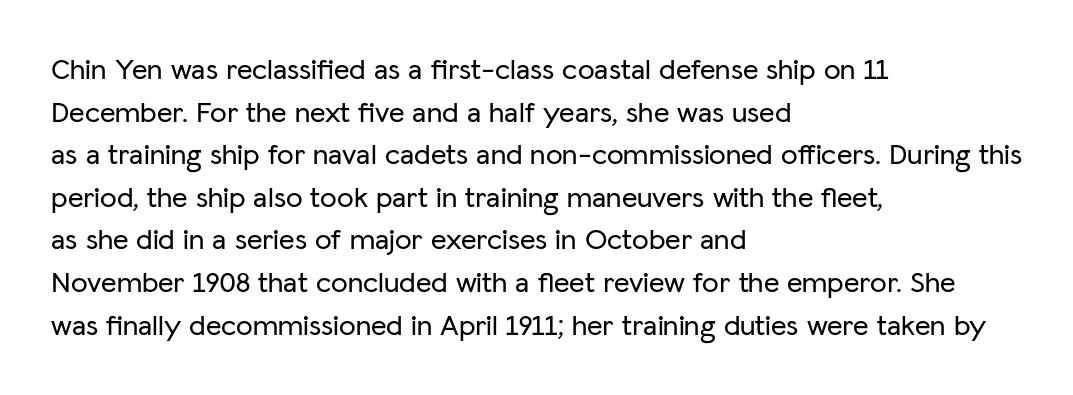
{"serif": "no", "italic": "no", "width": "normal", "stroke_contrast": "low", "x_height": "medium", "monospaced": "no", "underline": "no", "align": "left", "line_spacing": "normal", "line_spacing_ratio": 1.42, "letter_spacing": "normal", "letter_spacing_em": 0.0, "glyph_px": 30}
